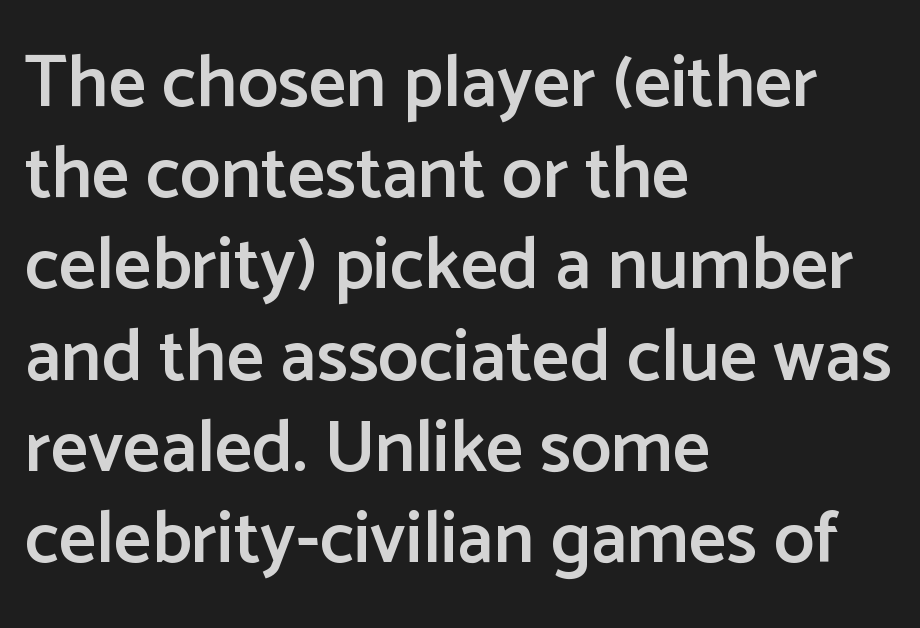
{"serif": "no", "italic": "no", "bold": "semi", "weight": "semibold", "width": "normal", "stroke_contrast": "low", "x_height": "medium", "monospaced": "no", "underline": "no", "align": "left", "line_spacing": "normal", "line_spacing_ratio": 1.25, "letter_spacing": "normal", "letter_spacing_em": 0.0, "glyph_px": 73}
